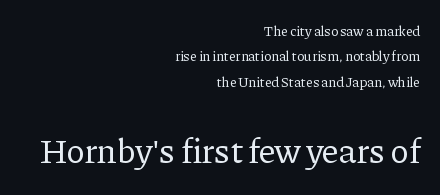
The image shows 35 px regular-weight serif type, upright; set right-aligned, line spacing 1.81x, normal letter spacing, not underlined; the second (bottom) block is 2.5x larger; low stroke contrast and a medium x-height.
